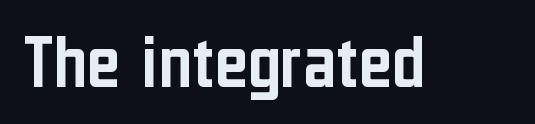
Q: Is the text italic (slanted)? A: No, it is upright.
Q: Is the typeface a serif or a sans-serif typeface? A: Sans-serif.
Q: Is the text underlined? A: No.
Q: Is the spacing between letters normal or unusually wide? A: Normal.
Q: Width (condensed, normal, or wide)? A: Condensed.
Q: Stroke contrast? A: Low.
Q: x-height? A: Medium.
Q: Monospaced? A: No.
